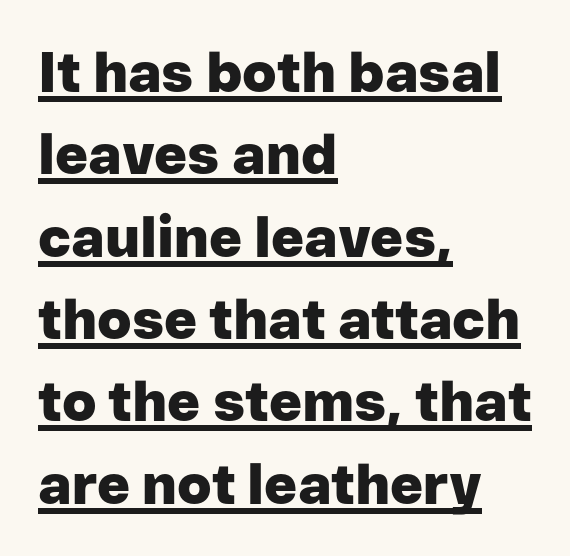
{"serif": "no", "italic": "no", "bold": "yes", "weight": "heavy", "width": "normal", "stroke_contrast": "low", "x_height": "medium", "monospaced": "no", "underline": "yes", "align": "left", "line_spacing": "normal", "line_spacing_ratio": 1.47, "letter_spacing": "normal", "letter_spacing_em": 0.0, "glyph_px": 56}
